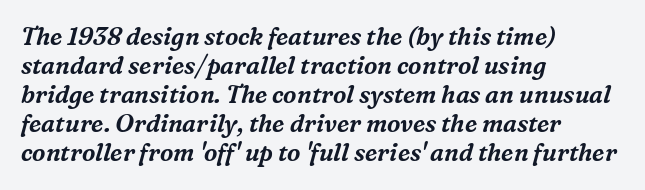
Q: Is the text italic (slanted)? A: Yes, it leans right by about 16 degrees.
Q: Is the text underlined? A: No.
Q: How is the paragraph aligned? A: Left-aligned.
Q: Is the spacing between letters normal or unusually wide? A: Normal.
